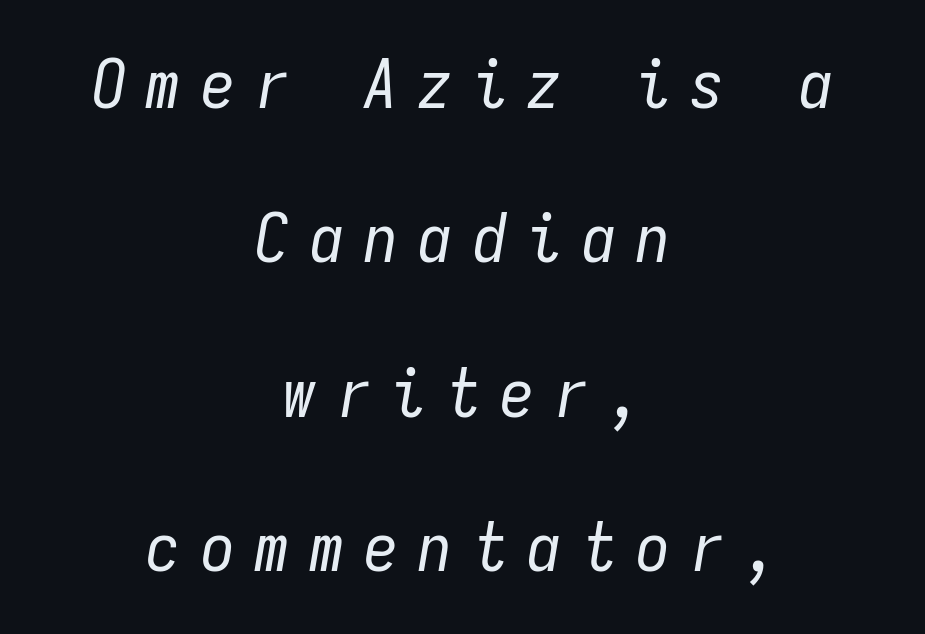
Q: Is the text bold? A: No.
Q: Is the text italic (slanted)? A: Yes, it leans right by about 9 degrees.
Q: Is the text underlined? A: No.
Q: How is the paragraph aligned? A: Centered.
Q: Is the spacing between letters normal or unusually wide? A: Unusually wide.
Q: Is the spacing between lines tight, normal or loose? A: Loose.
Q: Width (condensed, normal, or wide)? A: Condensed.
Q: Stroke contrast? A: Low.
Q: x-height? A: Medium.
Q: Monospaced? A: Yes.
